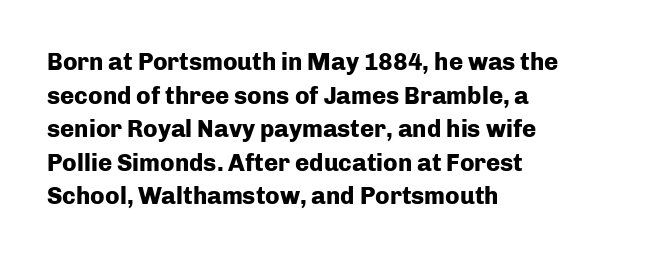
{"italic": "no", "bold": "yes", "underline": "no", "align": "left", "line_spacing": "normal", "line_spacing_ratio": 1.4, "letter_spacing": "normal", "letter_spacing_em": 0.0, "glyph_px": 24}
